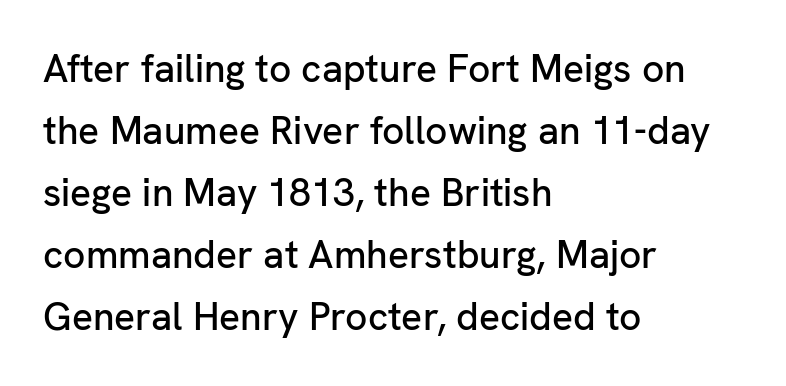
The image shows 39 px sans-serif type, upright; set left-aligned, normal line spacing (1.59x), normal letter spacing, not underlined; low stroke contrast and a medium x-height.
